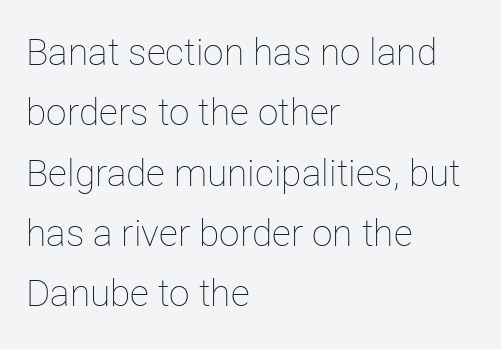
{"italic": "no", "bold": "no", "weight": "thin", "width": "normal", "stroke_contrast": "low", "x_height": "medium", "monospaced": "no", "underline": "no", "align": "left", "line_spacing": "normal", "line_spacing_ratio": 1.63, "letter_spacing": "normal", "letter_spacing_em": 0.0, "glyph_px": 37}
